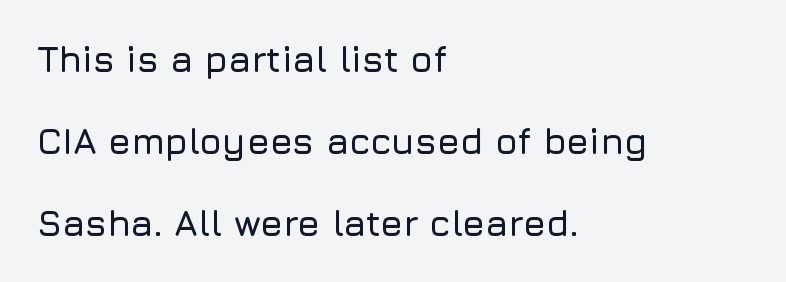
The image shows 36 px sans-serif type, upright; set left-aligned, loose line spacing (2.28x), normal letter spacing, not underlined; low stroke contrast and a medium x-height.
